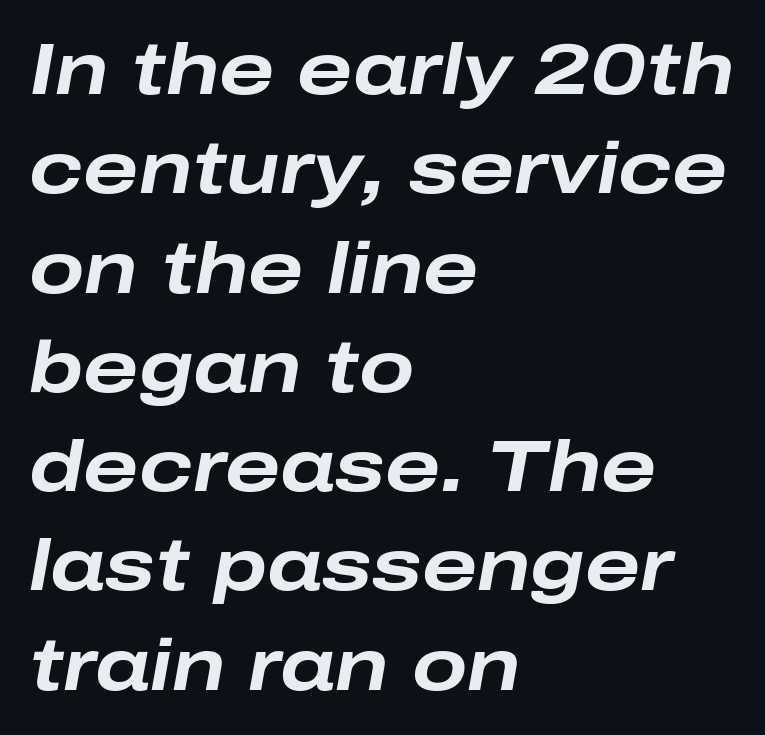
The horizontal fit of the characters is conventional and even. Decoration check: the copy has no underline. Short and long lines alike share a common starting point at left. The face used here has the dense, thick strokes of a bold. The specimen reads as italic at a glance. Here the designer chose a conventional face with non-uniform glyph widths.
